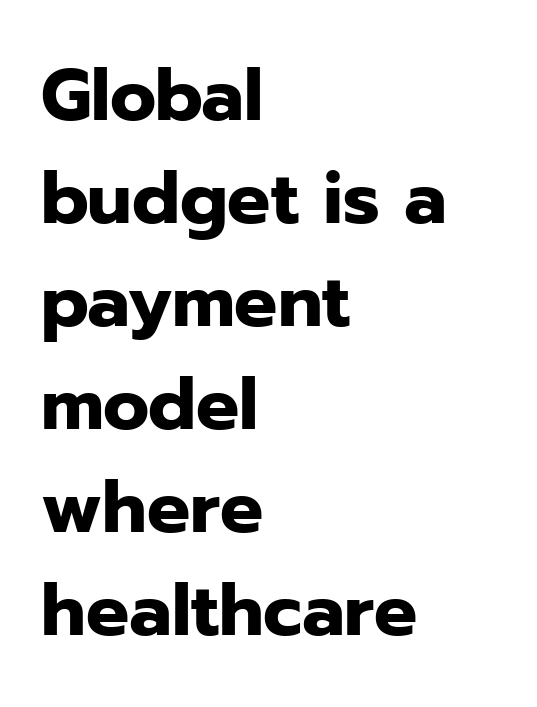
Q: Is the text bold? A: Yes.
Q: Is the text italic (slanted)? A: No, it is upright.
Q: Is the typeface a serif or a sans-serif typeface? A: Sans-serif.
Q: Is the text underlined? A: No.
Q: How is the paragraph aligned? A: Left-aligned.
Q: Is the spacing between letters normal or unusually wide? A: Normal.
Q: Is the spacing between lines tight, normal or loose? A: Normal.
Q: Width (condensed, normal, or wide)? A: Normal.
Q: Stroke contrast? A: Low.
Q: x-height? A: Medium.
Q: Monospaced? A: No.
